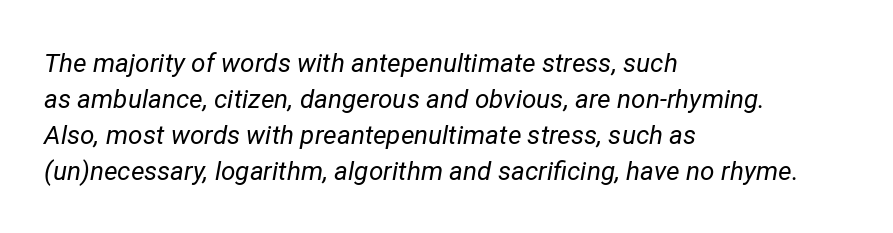
{"italic": "yes", "lean": "right", "slant_degrees": 12, "bold": "no", "underline": "no", "align": "left", "line_spacing": "normal", "line_spacing_ratio": 1.39, "letter_spacing": "normal", "letter_spacing_em": 0.0, "glyph_px": 26}
